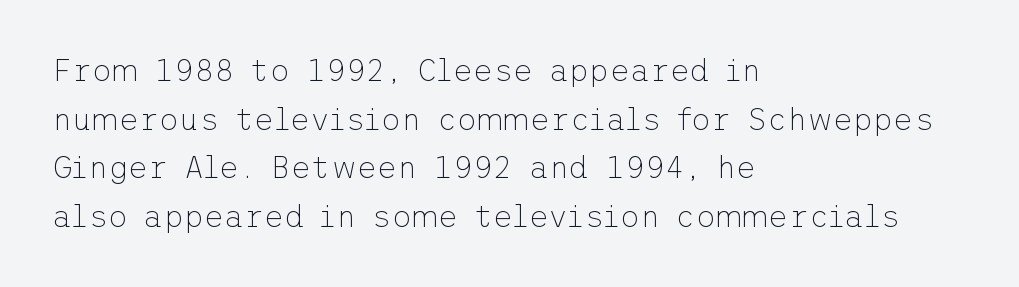
The leading is moderate, giving the passage an even texture. A bare baseline throughout the passage. Classification — sans serif. A student would call this left alignment; a typographer would say flush left, rag right. When letters stand straight like this, we call the style roman or upright.
